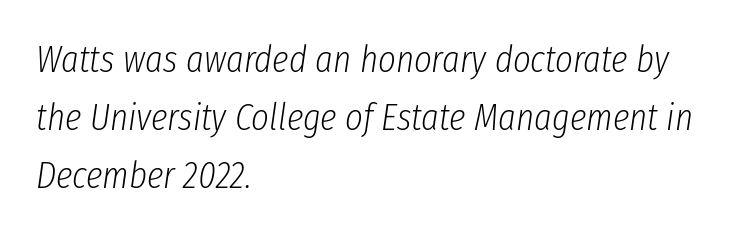
Tracking here is standard; glyphs follow each other at the usual distance. Do the characters align in a grid? No, the font is proportional. The typography opts for an oblique posture over an upright one. Letters rest on an invisible, unmarked baseline. Is the stroke heavy? The answer is a plain regular-or-lighter.
